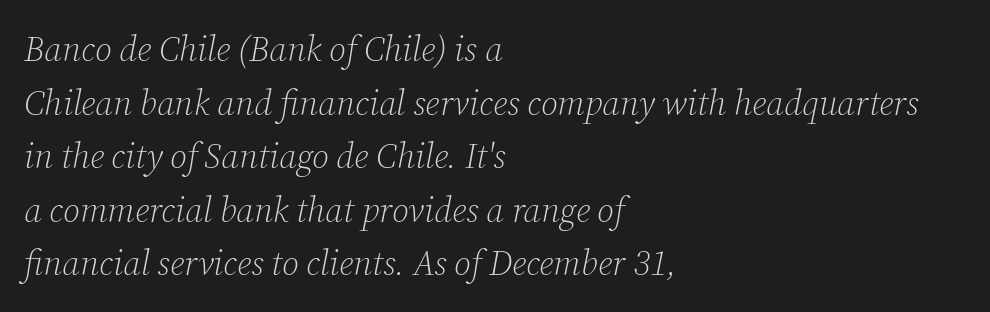
The image shows 35 px light serif type, italic (leaning right); set left-aligned, normal line spacing (1.53x), normal letter spacing, not underlined; low stroke contrast and a medium x-height.
